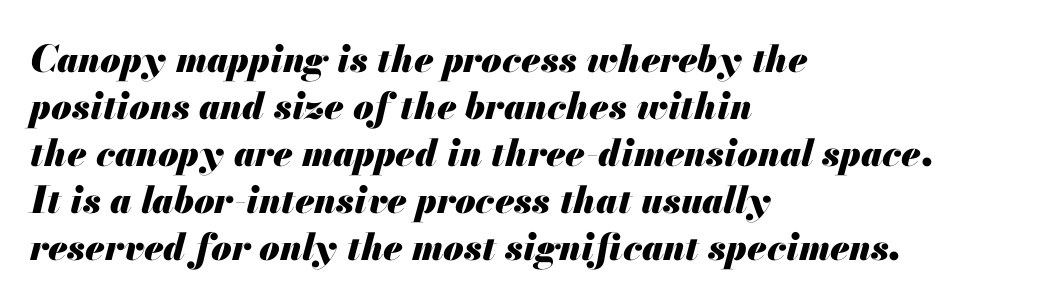
{"italic": "yes", "lean": "right", "slant_degrees": 13, "bold": "yes", "weight": "heavy", "width": "normal", "stroke_contrast": "medium", "x_height": "small", "monospaced": "no", "underline": "no", "align": "left", "line_spacing": "normal", "line_spacing_ratio": 1.27, "letter_spacing": "normal", "letter_spacing_em": 0.0, "glyph_px": 37}
